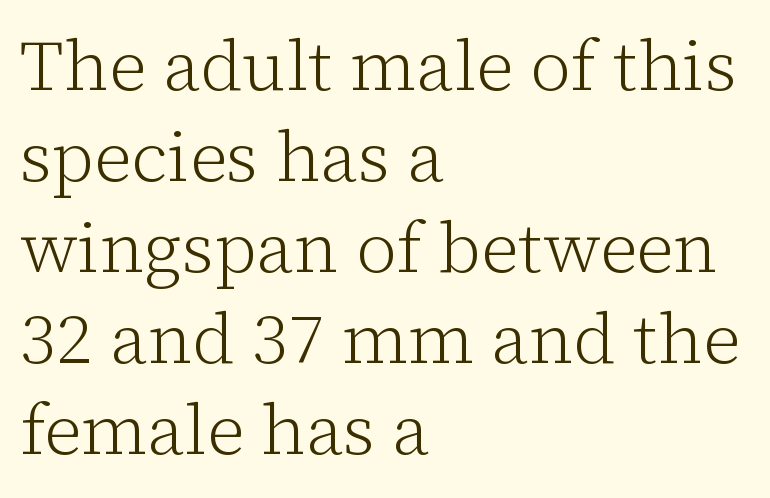
The image shows 71 px light serif type, upright; set left-aligned, normal line spacing (1.28x), normal letter spacing, not underlined; low stroke contrast and a medium x-height.
